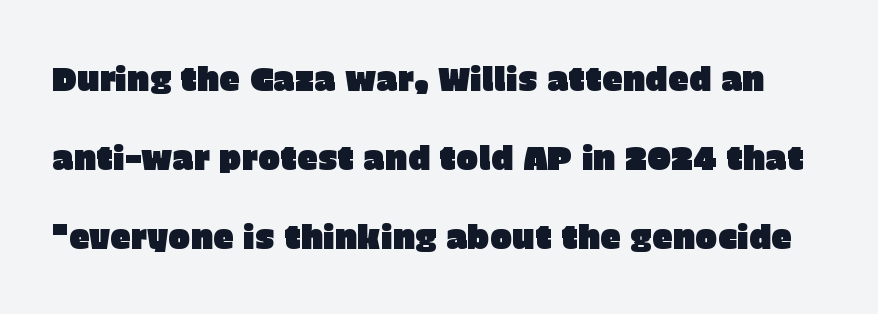
{"serif": "no", "italic": "no", "width": "normal", "stroke_contrast": "low", "x_height": "large", "monospaced": "no", "underline": "no", "line_spacing": "loose", "line_spacing_ratio": 2.4, "letter_spacing": "normal", "letter_spacing_em": 0.0, "glyph_px": 33}
